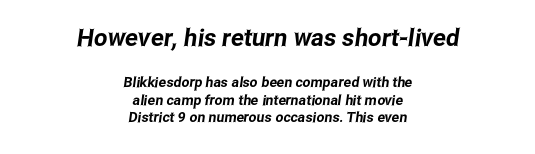
The image shows 24 px text type; set centered, line spacing 1.22x, normal letter spacing, not underlined; the first (top) block is 1.71x larger.
